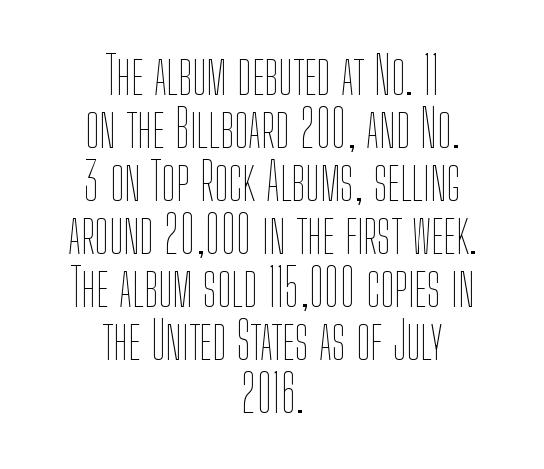
The specimen omits any rule beneath the text block's lines. Both edges are ragged and mirror each other, which tells us the setting is centered. How would I describe the line gaps? Narrow and economical. Does the lettering tilt? It doesn't — this is upright. Letter spacing: default. The rendering uses natural spacing where letterforms have individual widths.
